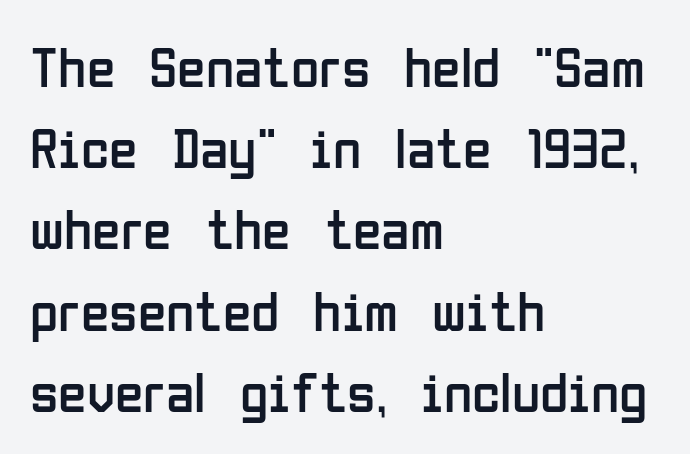
{"serif": "no", "italic": "no", "bold": "no", "weight": "regular", "width": "condensed", "stroke_contrast": "low", "x_height": "medium", "monospaced": "no", "underline": "no", "align": "left", "line_spacing": "normal", "line_spacing_ratio": 1.4, "letter_spacing": "normal", "letter_spacing_em": 0.0, "glyph_px": 58}
